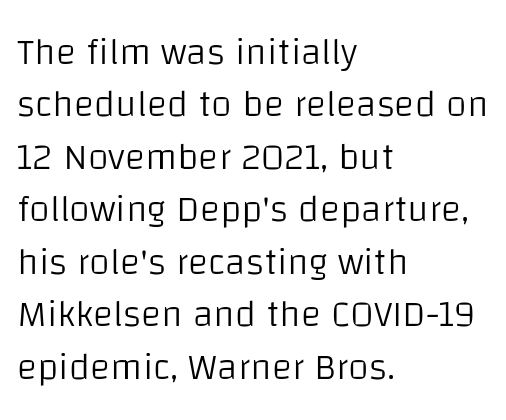
{"serif": "no", "italic": "no", "bold": "no", "weight": "light", "width": "normal", "stroke_contrast": "low", "x_height": "large", "monospaced": "no", "underline": "no", "align": "left", "line_spacing": "normal", "line_spacing_ratio": 1.38, "letter_spacing": "normal", "letter_spacing_em": 0.0, "glyph_px": 38}
